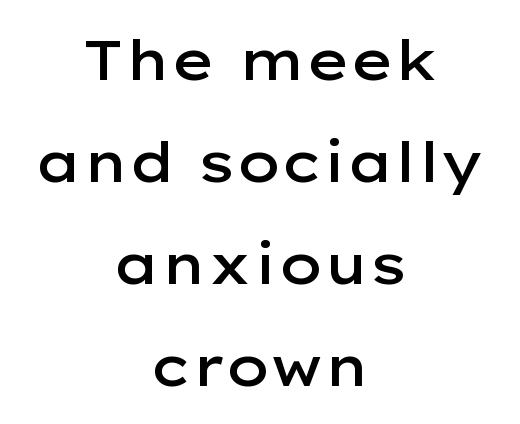
Words float on clear page, feet unadorned. What stands out about the letter spacing? Nothing — it is the standard amount. This sample uses an upright cut, with every glyph sitting square on the baseline. As a designer I'd log this as weight 600, semibold. Looks like regular typesetting: each glyph gets only the width it needs. The rag falls on both sides of this text block equally.
